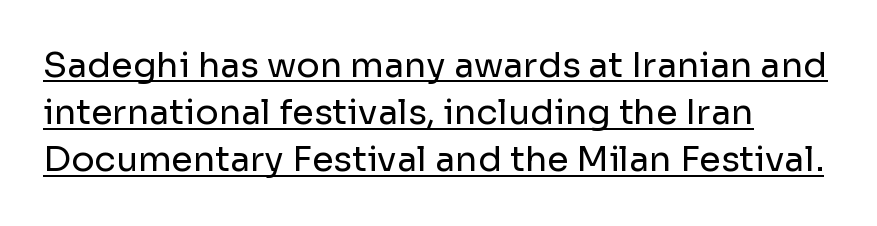
Q: Is the text bold? A: No.
Q: Is the text italic (slanted)? A: No, it is upright.
Q: Is the typeface a serif or a sans-serif typeface? A: Sans-serif.
Q: Is the text underlined? A: Yes.
Q: How is the paragraph aligned? A: Left-aligned.
Q: Is the spacing between letters normal or unusually wide? A: Normal.
Q: Is the spacing between lines tight, normal or loose? A: Normal.
Q: Width (condensed, normal, or wide)? A: Normal.
Q: Stroke contrast? A: Low.
Q: x-height? A: Medium.
Q: Monospaced? A: No.
